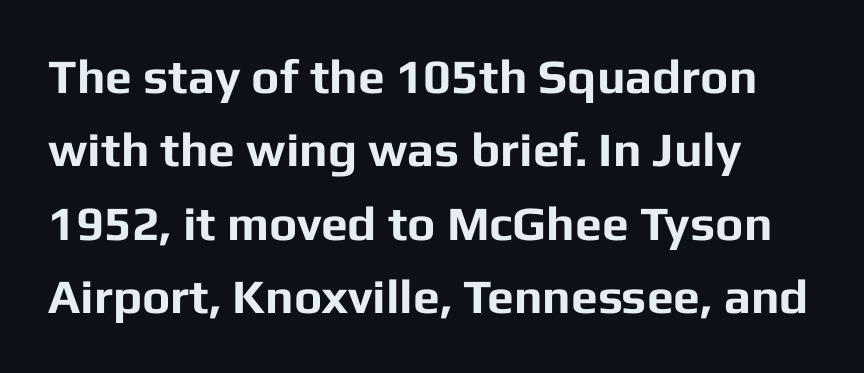
Does the weight exceed regular? Yes, all the way to bold. Inter-character spacing is left at the font's built-in metrics. This rendering employs a face without finishing strokes, i.e., a sans-serif. Is there much room between lines? A standard amount, neither cramped nor airy. The foot of each line stays bare and open.
